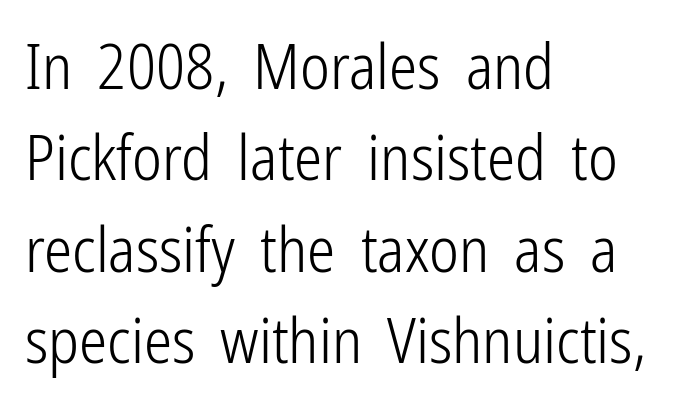
The image shows 63 px light, condensed sans-serif type, upright; set left-aligned, normal line spacing (1.45x), normal letter spacing, not underlined; low stroke contrast and a medium x-height.
